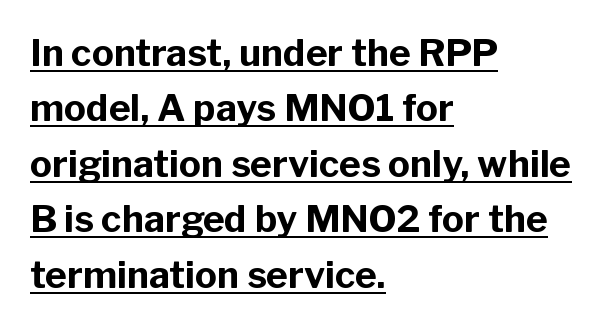
The image shows 37 px bold sans-serif type, upright; set left-aligned, normal line spacing (1.5x), normal letter spacing, underlined; low stroke contrast and a medium x-height.
